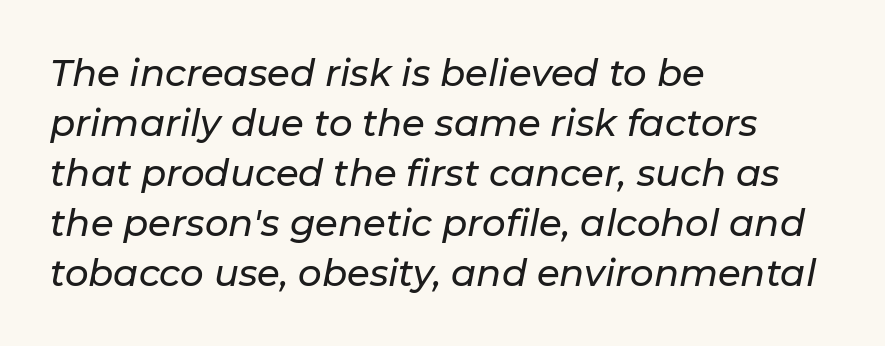
The image shows 37 px text type, italic (leaning right); set left-aligned, normal line spacing (1.35x), normal letter spacing, not underlined; low stroke contrast and a medium x-height.
